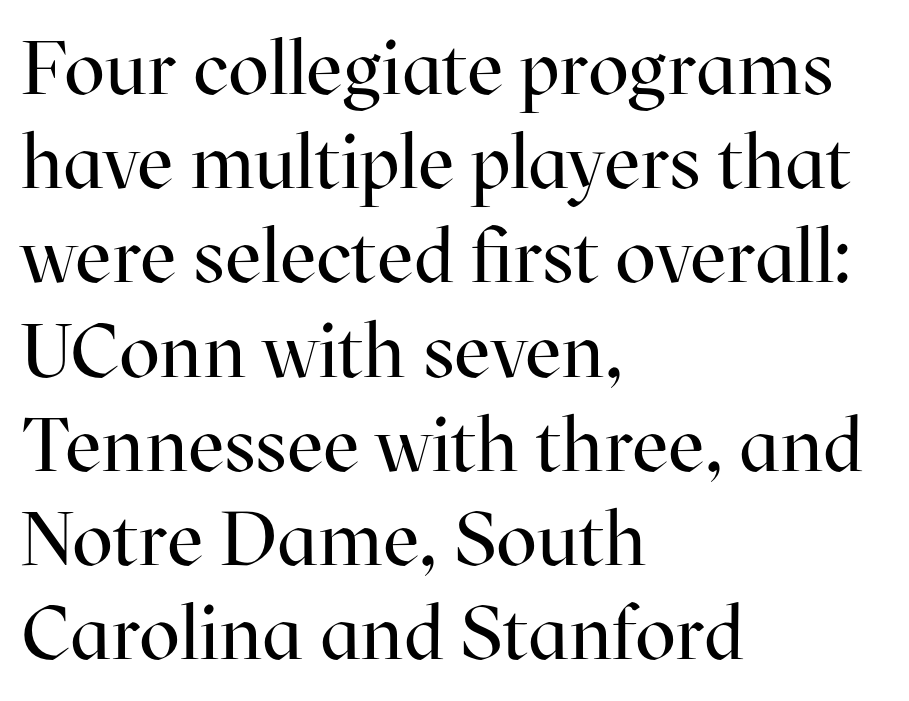
{"serif": "yes", "italic": "no", "bold": "no", "weight": "regular", "width": "normal", "stroke_contrast": "high", "x_height": "medium", "monospaced": "no", "underline": "no", "align": "left", "line_spacing_ratio": 1.24, "letter_spacing": "normal", "letter_spacing_em": 0.0, "glyph_px": 76}
